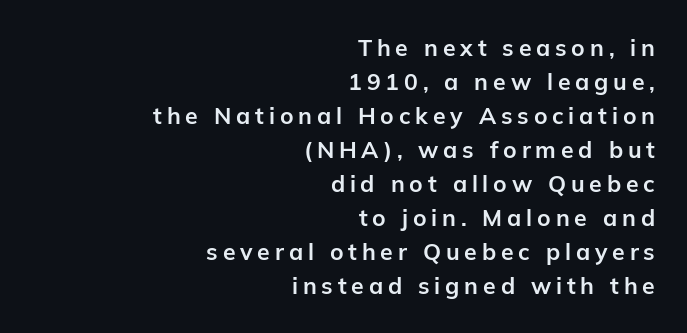
Q: Is the text bold? A: Yes.
Q: Is the text italic (slanted)? A: No, it is upright.
Q: Is the text underlined? A: No.
Q: How is the paragraph aligned? A: Right-aligned.
Q: Is the spacing between letters normal or unusually wide? A: Unusually wide.
Q: Is the spacing between lines tight, normal or loose? A: Normal.
